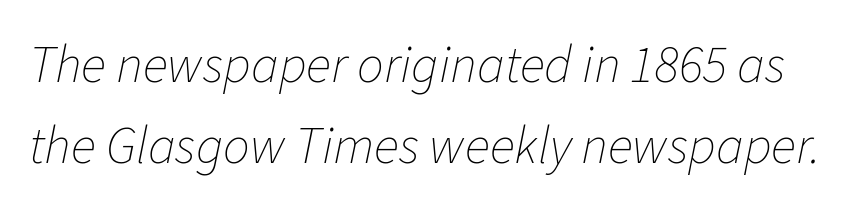
Q: Is the text bold? A: No.
Q: Is the text italic (slanted)? A: Yes, it leans right by about 11 degrees.
Q: Is the text underlined? A: No.
Q: Is the spacing between letters normal or unusually wide? A: Normal.
Q: Is the spacing between lines tight, normal or loose? A: Normal.
Q: Width (condensed, normal, or wide)? A: Normal.
Q: Stroke contrast? A: Low.
Q: x-height? A: Medium.
Q: Monospaced? A: No.
